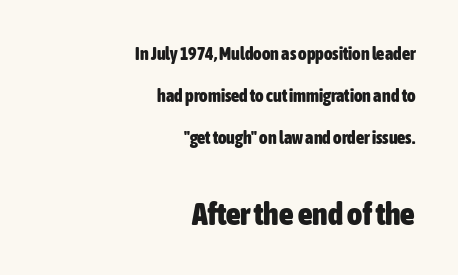
Clear beneath every line of the passage. The passage shown is typed in a proportional face where columns would drift. Style check: upright. On the weight axis this lands at bold, roughly 700.
